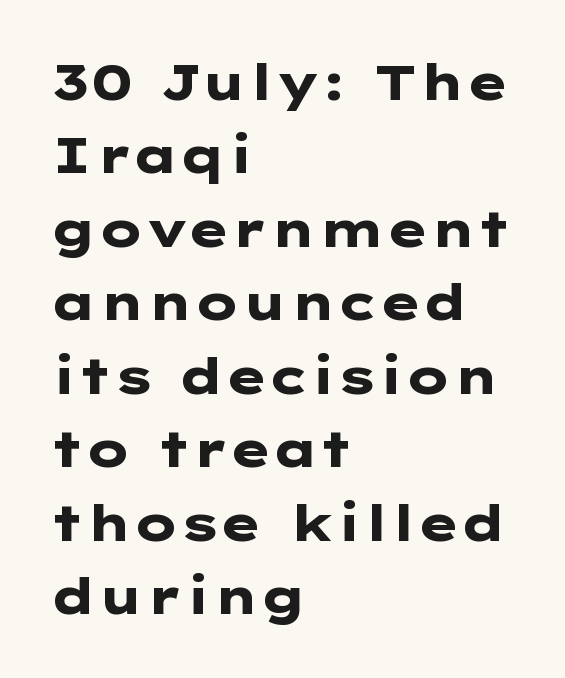
Q: Is the text bold? A: Yes.
Q: Is the text italic (slanted)? A: No, it is upright.
Q: Is the typeface a serif or a sans-serif typeface? A: Sans-serif.
Q: Is the text underlined? A: No.
Q: How is the paragraph aligned? A: Left-aligned.
Q: Is the spacing between letters normal or unusually wide? A: Normal.
Q: Is the spacing between lines tight, normal or loose? A: Normal.
Q: Width (condensed, normal, or wide)? A: Wide.
Q: Stroke contrast? A: Low.
Q: x-height? A: Medium.
